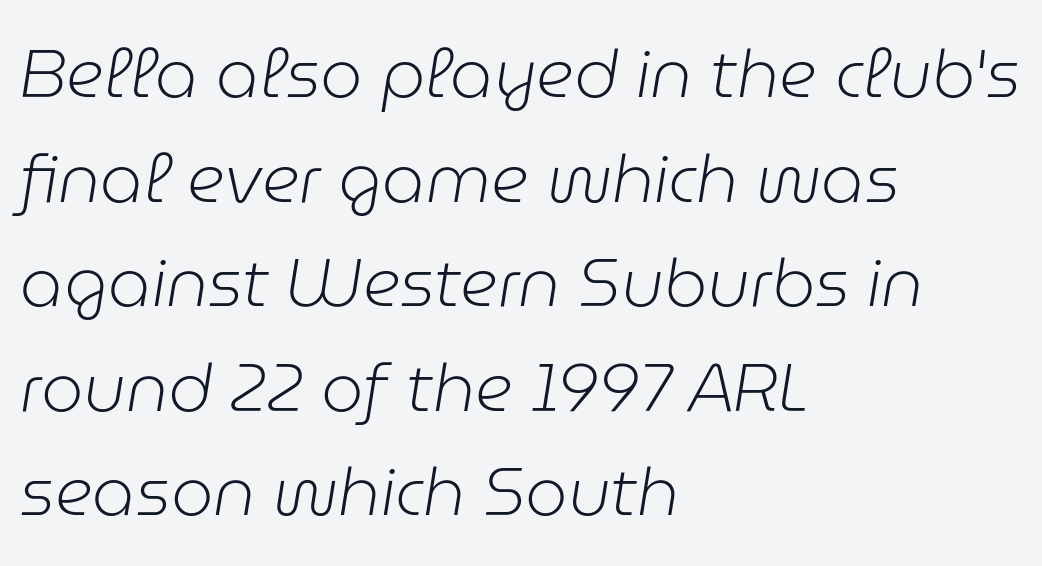
Do the characters align in a grid? No, the font is proportional. What stands out about the letter spacing? Nothing — it is the standard amount. Does the copy run flush right? No — it runs flush left. Is there much room between lines? A standard amount, neither cramped nor airy. Summary of weight: not heavy and not bold.
